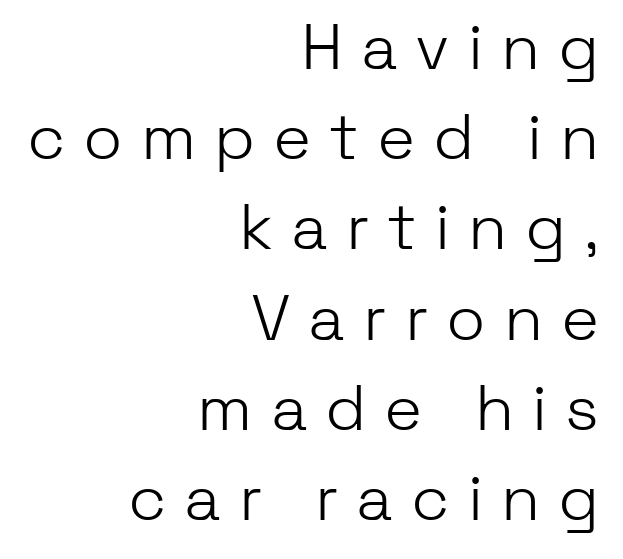
{"serif": "no", "italic": "no", "bold": "no", "weight": "light", "width": "normal", "stroke_contrast": "low", "x_height": "medium", "monospaced": "no", "underline": "no", "align": "right", "line_spacing": "normal", "line_spacing_ratio": 1.41, "letter_spacing": "wide", "letter_spacing_em": 0.28, "glyph_px": 64}
